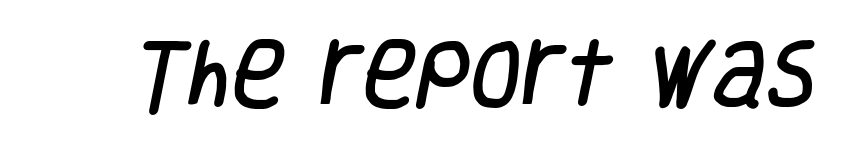
The image shows 74 px condensed sans-serif type; set normal letter spacing, not underlined; low stroke contrast and a large x-height.
